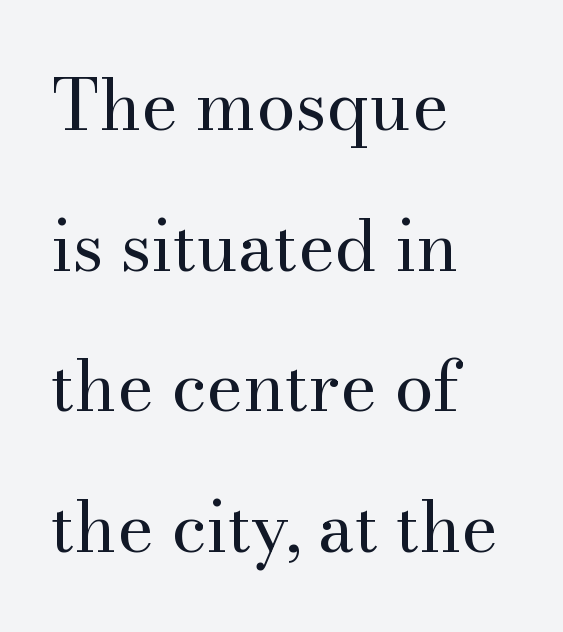
Letter spacing: default. The specimen reads as upright at a glance. The designer dialed line spacing up above the default. The font family rendered here belongs to the serif group. Rule under the text: the space is simply empty. Proportional: the letters do not fall into vertical columns.
